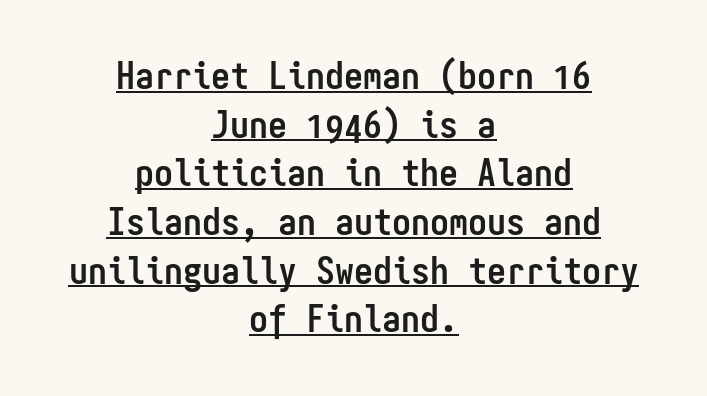
Ascenders rise straight up at ninety degrees. The compositor balanced each line on the midline. Bold? Absolutely — the strokes are thick and heavy. Leading matches the norm, producing a regular column. The gaps between neighbouring characters are ordinary and unremarkable. Every word sits above its own underline.
